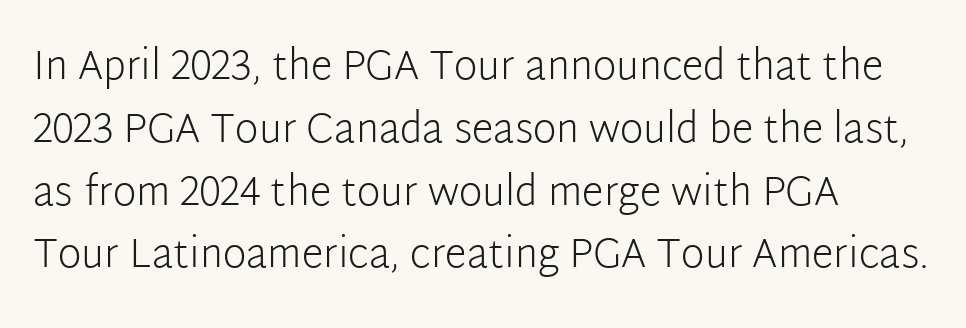
{"serif": "no", "italic": "no", "bold": "no", "weight": "light", "width": "normal", "stroke_contrast": "low", "x_height": "medium", "monospaced": "no", "underline": "no", "align": "left", "line_spacing": "normal", "line_spacing_ratio": 1.57, "letter_spacing": "normal", "letter_spacing_em": 0.0, "glyph_px": 40}
